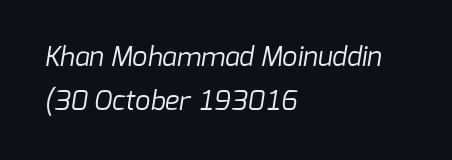
The image shows 27 px text type; set left-aligned, normal line spacing (1.62x), normal letter spacing, not underlined.
